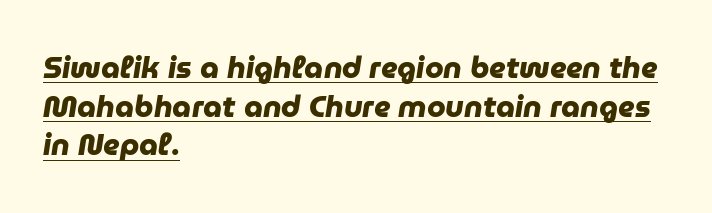
Q: Is the text bold? A: Yes.
Q: Is the typeface a serif or a sans-serif typeface? A: Sans-serif.
Q: Is the text underlined? A: Yes.
Q: How is the paragraph aligned? A: Left-aligned.
Q: Is the spacing between letters normal or unusually wide? A: Normal.
Q: Is the spacing between lines tight, normal or loose? A: Normal.
Q: Width (condensed, normal, or wide)? A: Normal.
Q: Stroke contrast? A: Low.
Q: x-height? A: Medium.
Q: Monospaced? A: No.
